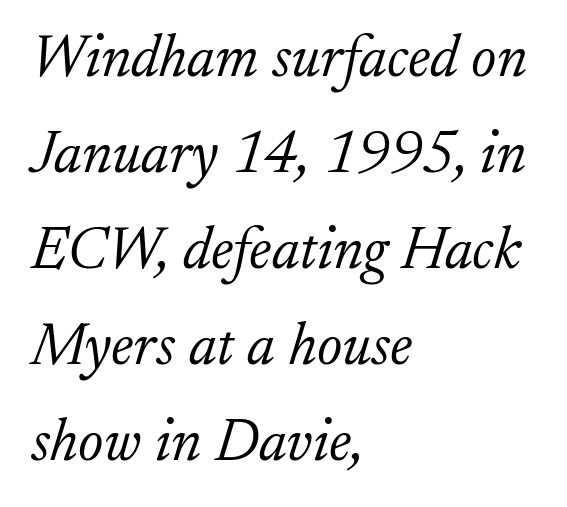
The image shows 60 px light serif type, italic (leaning right); set left-aligned, normal line spacing (1.6x), normal letter spacing, not underlined; low stroke contrast and a small x-height.
